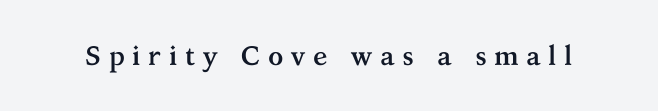
Q: Is the text bold? A: Yes.
Q: Is the text italic (slanted)? A: No, it is upright.
Q: Is the text underlined? A: No.
Q: Is the spacing between letters normal or unusually wide? A: Unusually wide.
